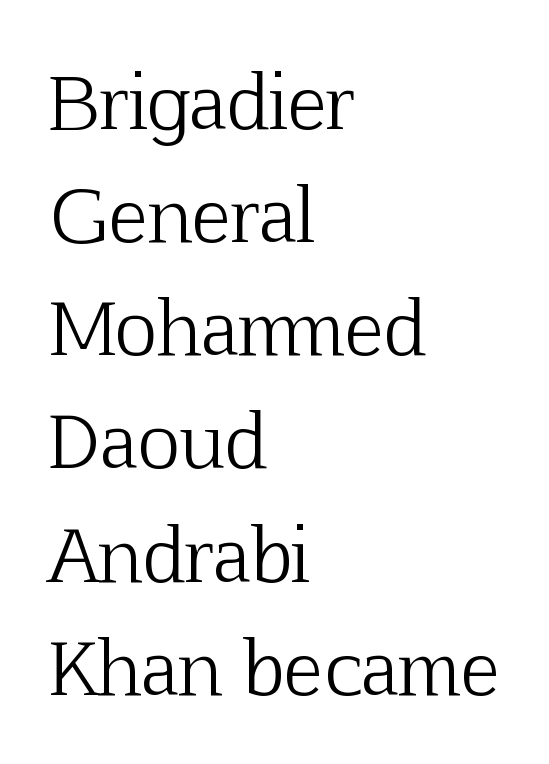
{"serif": "yes", "italic": "no", "bold": "no", "weight": "light", "width": "normal", "stroke_contrast": "low", "x_height": "medium", "monospaced": "no", "underline": "no", "align": "left", "line_spacing": "normal", "line_spacing_ratio": 1.55, "letter_spacing": "normal", "letter_spacing_em": 0.0, "glyph_px": 73}
